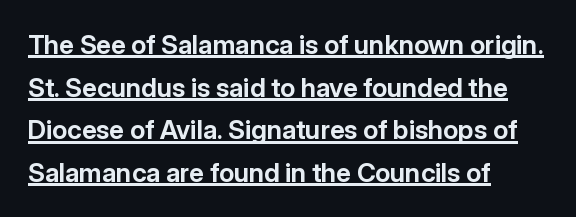
Q: Is the text bold? A: Yes.
Q: Is the text italic (slanted)? A: No, it is upright.
Q: Is the text underlined? A: Yes.
Q: How is the paragraph aligned? A: Left-aligned.
Q: Is the spacing between letters normal or unusually wide? A: Normal.
Q: Is the spacing between lines tight, normal or loose? A: Normal.
